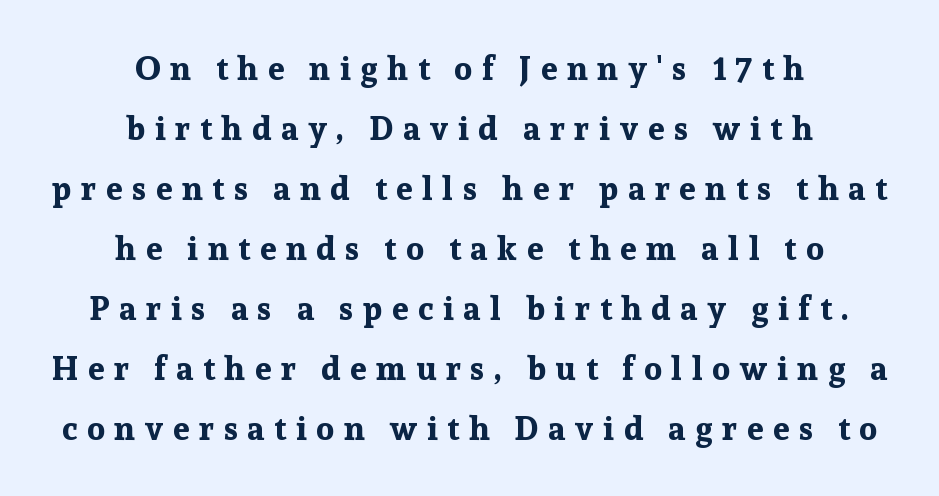
Q: Is the text bold? A: Yes.
Q: Is the text italic (slanted)? A: No, it is upright.
Q: Is the typeface a serif or a sans-serif typeface? A: Serif.
Q: Is the text underlined? A: No.
Q: How is the paragraph aligned? A: Centered.
Q: Is the spacing between letters normal or unusually wide? A: Unusually wide.
Q: Width (condensed, normal, or wide)? A: Normal.
Q: Stroke contrast? A: Low.
Q: x-height? A: Medium.
Q: Monospaced? A: No.
